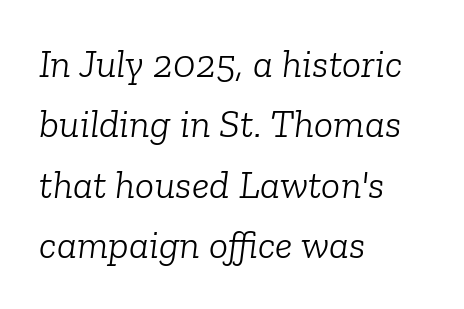
Q: Is the text bold? A: No.
Q: Is the text italic (slanted)? A: Yes, it leans right by about 6 degrees.
Q: Is the typeface a serif or a sans-serif typeface? A: Serif.
Q: Is the text underlined? A: No.
Q: How is the paragraph aligned? A: Left-aligned.
Q: Is the spacing between letters normal or unusually wide? A: Normal.
Q: Is the spacing between lines tight, normal or loose? A: Normal.
Q: Width (condensed, normal, or wide)? A: Normal.
Q: Stroke contrast? A: Low.
Q: x-height? A: Medium.
Q: Monospaced? A: No.
